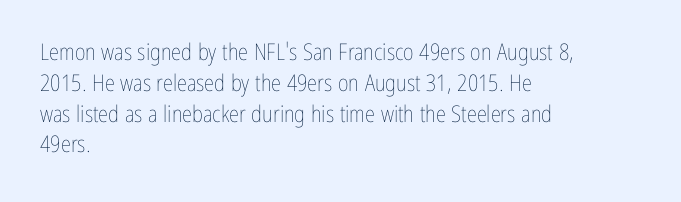
Q: Is the text bold? A: No.
Q: Is the text italic (slanted)? A: No, it is upright.
Q: Is the text underlined? A: No.
Q: How is the paragraph aligned? A: Left-aligned.
Q: Is the spacing between letters normal or unusually wide? A: Normal.
Q: Is the spacing between lines tight, normal or loose? A: Normal.
